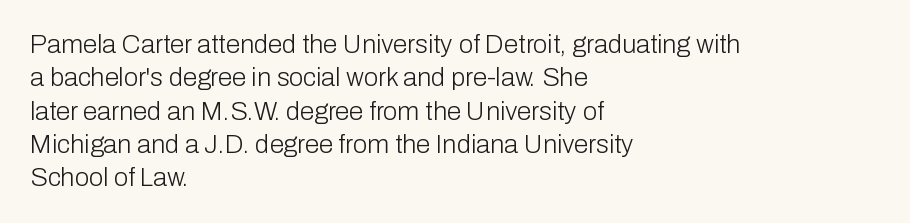
Q: Is the text bold? A: No.
Q: Is the text italic (slanted)? A: No, it is upright.
Q: Is the text underlined? A: No.
Q: How is the paragraph aligned? A: Left-aligned.
Q: Is the spacing between letters normal or unusually wide? A: Normal.
Q: Is the spacing between lines tight, normal or loose? A: Normal.
